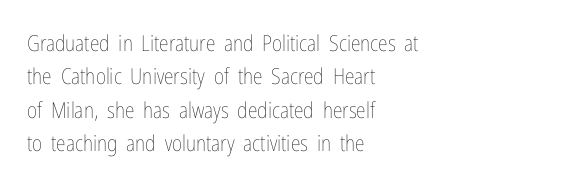
Q: Is the text bold? A: No.
Q: Is the text italic (slanted)? A: No, it is upright.
Q: Is the text underlined? A: No.
Q: How is the paragraph aligned? A: Left-aligned.
Q: Is the spacing between letters normal or unusually wide? A: Normal.
Q: Is the spacing between lines tight, normal or loose? A: Normal.
